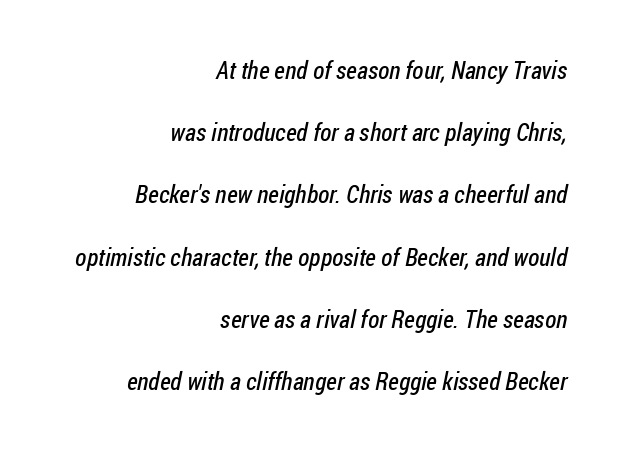
The image shows 25 px text type; set right-aligned, loose line spacing (2.49x), normal letter spacing, not underlined.
